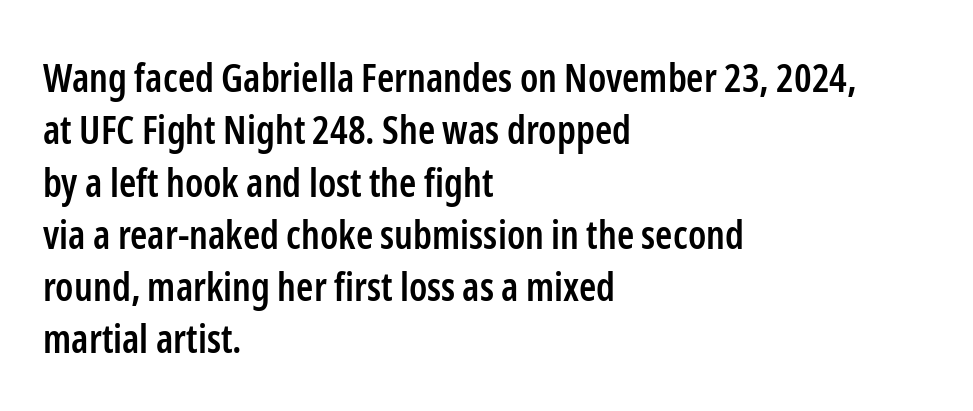
The image shows 39 px semibold, condensed sans-serif type, upright; set left-aligned, normal line spacing (1.34x), normal letter spacing, not underlined; low stroke contrast and a medium x-height.
